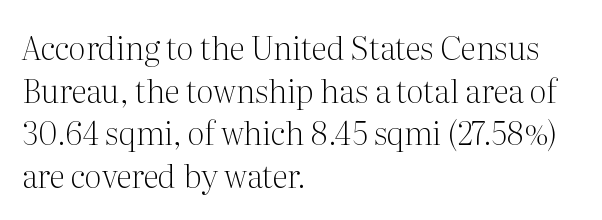
{"serif": "yes", "italic": "no", "bold": "no", "weight": "light", "width": "normal", "stroke_contrast": "medium", "x_height": "medium", "monospaced": "no", "underline": "no", "align": "left", "line_spacing": "normal", "line_spacing_ratio": 1.33, "letter_spacing": "normal", "letter_spacing_em": 0.0, "glyph_px": 32}
